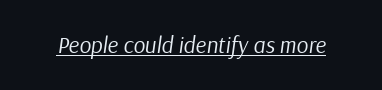
Q: Is the text bold? A: No.
Q: Is the text italic (slanted)? A: Yes, it leans right by about 9 degrees.
Q: Is the text underlined? A: Yes.
Q: Is the spacing between letters normal or unusually wide? A: Normal.
